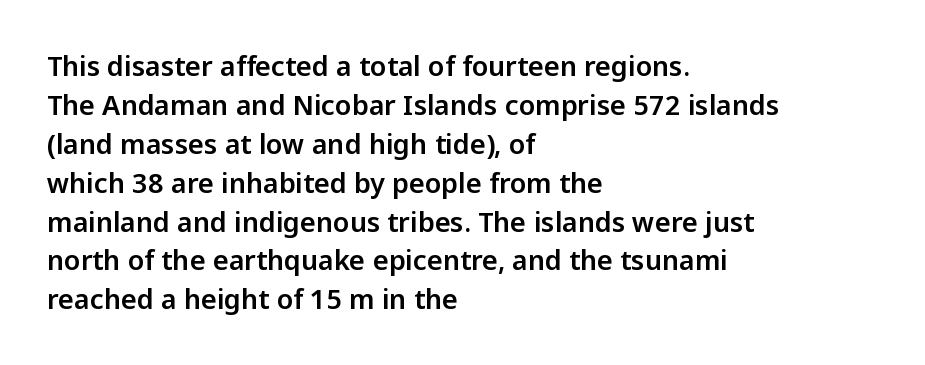
{"italic": "no", "underline": "no", "align": "left", "line_spacing": "normal", "line_spacing_ratio": 1.44, "letter_spacing": "normal", "letter_spacing_em": 0.0, "glyph_px": 27}
